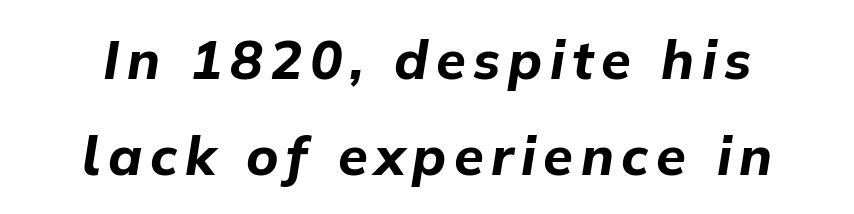
The image shows 54 px bold type, italic (leaning right); set line spacing 1.78x, not underlined; low stroke contrast and a medium x-height.
